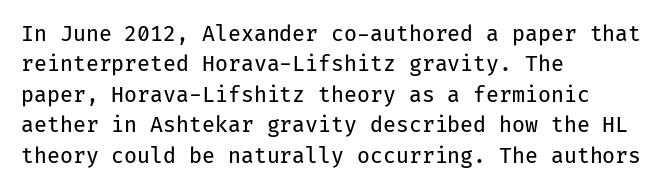
The image shows 21 px text type, upright; set left-aligned, normal line spacing (1.45x), normal letter spacing, not underlined.
